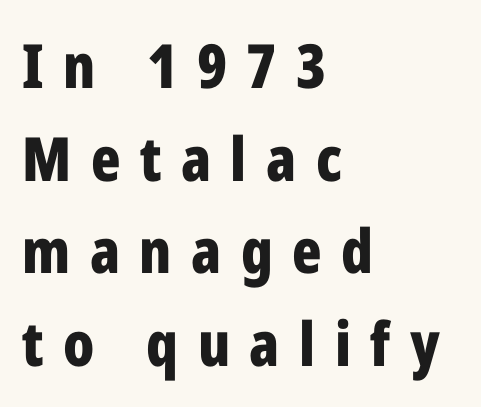
{"serif": "no", "italic": "no", "bold": "yes", "weight": "bold", "width": "condensed", "stroke_contrast": "low", "x_height": "medium", "monospaced": "no", "underline": "no", "align": "left", "line_spacing": "normal", "line_spacing_ratio": 1.52, "letter_spacing": "wide", "letter_spacing_em": 0.32, "glyph_px": 61}
